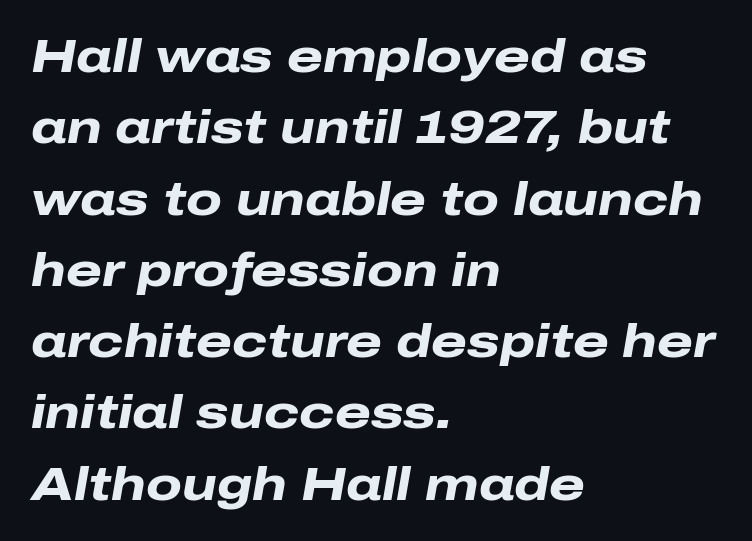
Q: Is the text bold? A: Yes.
Q: Is the text italic (slanted)? A: Yes, it leans right by about 10 degrees.
Q: Is the text underlined? A: No.
Q: How is the paragraph aligned? A: Left-aligned.
Q: Is the spacing between letters normal or unusually wide? A: Normal.
Q: Is the spacing between lines tight, normal or loose? A: Normal.
Q: Width (condensed, normal, or wide)? A: Wide.
Q: Stroke contrast? A: Low.
Q: x-height? A: Medium.
Q: Monospaced? A: No.
